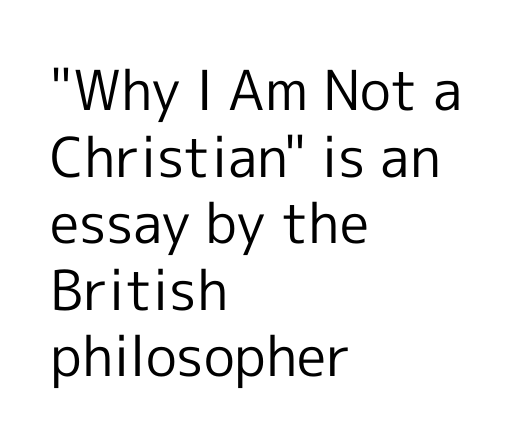
{"serif": "no", "italic": "no", "bold": "no", "weight": "regular", "width": "normal", "x_height": "medium", "monospaced": "no", "underline": "no", "align": "left", "line_spacing_ratio": 1.21, "letter_spacing": "normal", "letter_spacing_em": 0.0, "glyph_px": 55}
